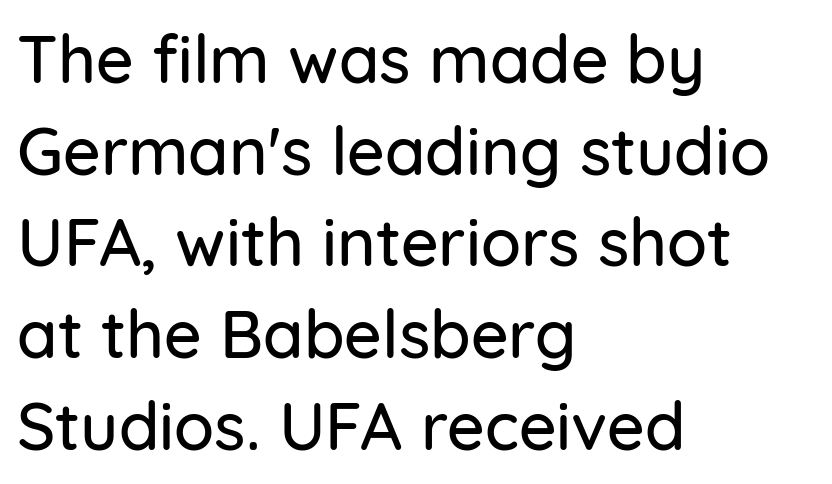
Looks like regular typesetting: each glyph gets only the width it needs. It's the straight-up-and-down kind of type. Are there feet on the stems? There aren't — it's a sans. The line-height multiplier appears to be the usual default. These lines keep a tight, regular rhythm from letter to letter. The passage shown is not underscored anywhere.
